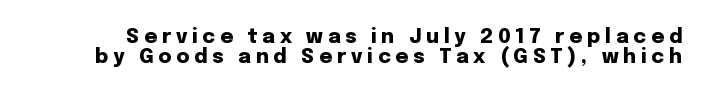
The image shows 20 px bold type, upright; set tight line spacing (0.98x), unusually wide letter spacing (+0.24 em), not underlined.
